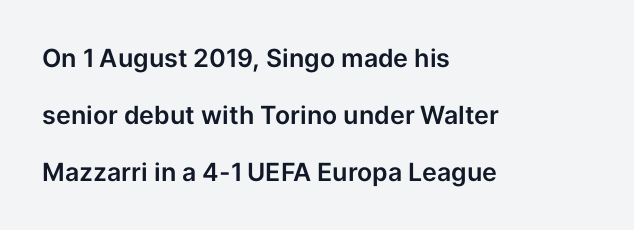
The image shows 25 px text type, upright; set left-aligned, loose line spacing (2.28x), normal letter spacing, not underlined.
